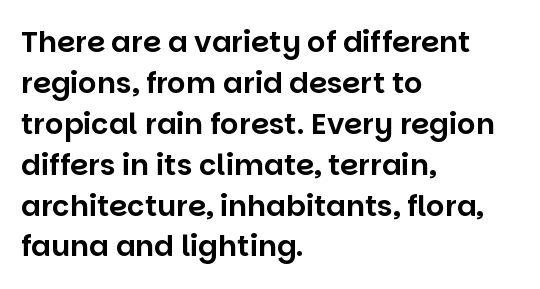
The image shows 29 px sans-serif type, upright; set left-aligned, normal line spacing (1.41x), normal letter spacing, not underlined; low stroke contrast and a large x-height.
